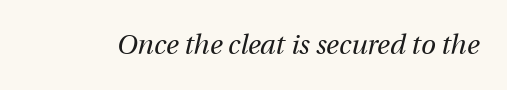
{"italic": "yes", "lean": "right", "slant_degrees": 12, "bold": "no", "underline": "no", "letter_spacing": "normal", "letter_spacing_em": 0.0, "glyph_px": 27}
